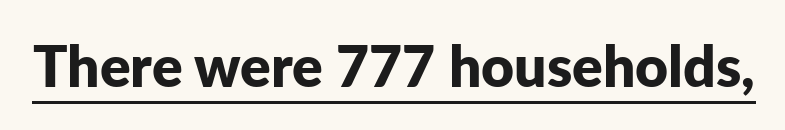
Are there feet on the stems? There aren't — it's a sans. Decoration check: the copy is underlined. Letter spacing: default. Note the varied advance widths — an 'i' is clearly narrower than an 'm'. As a designer I'd log this as weight 700, bold.
